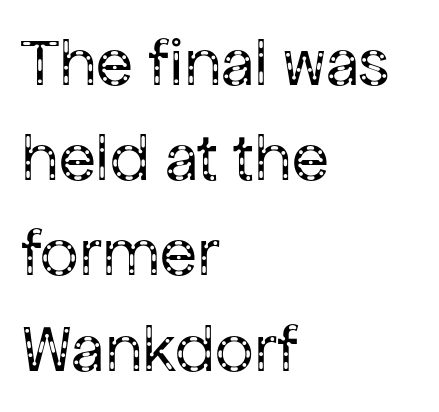
{"serif": "no", "italic": "no", "bold": "no", "weight": "regular", "width": "normal", "stroke_contrast": "low", "x_height": "medium", "monospaced": "no", "underline": "no", "align": "left", "line_spacing": "normal", "line_spacing_ratio": 1.4, "letter_spacing": "normal", "letter_spacing_em": 0.0, "glyph_px": 68}
